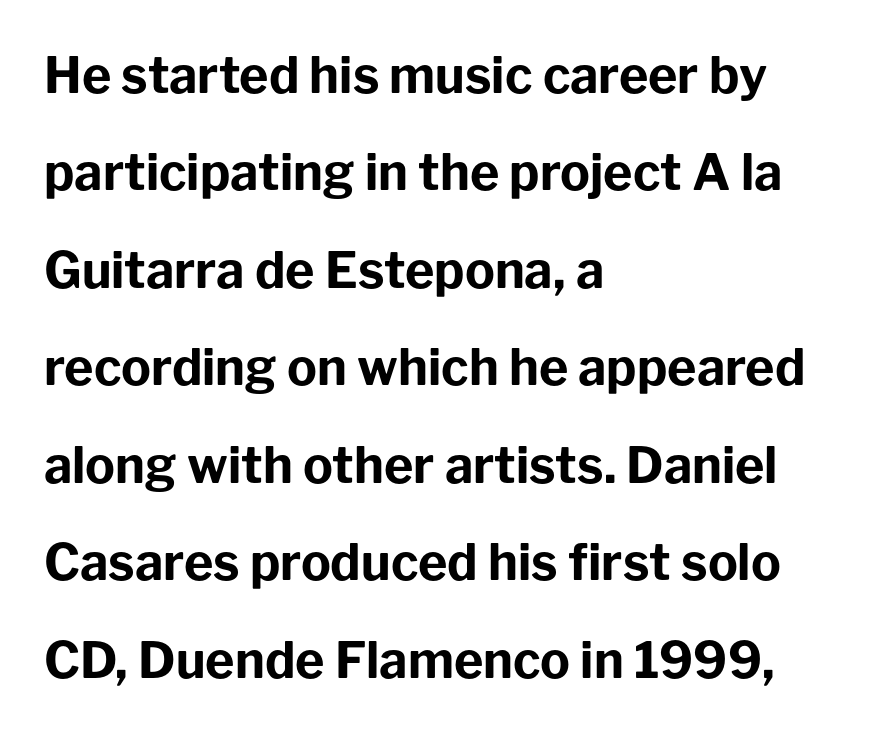
Q: Is the text bold? A: Yes.
Q: Is the text italic (slanted)? A: No, it is upright.
Q: Is the typeface a serif or a sans-serif typeface? A: Sans-serif.
Q: Is the text underlined? A: No.
Q: How is the paragraph aligned? A: Left-aligned.
Q: Is the spacing between letters normal or unusually wide? A: Normal.
Q: Is the spacing between lines tight, normal or loose? A: Loose.
Q: Width (condensed, normal, or wide)? A: Normal.
Q: Stroke contrast? A: Low.
Q: x-height? A: Medium.
Q: Monospaced? A: No.
